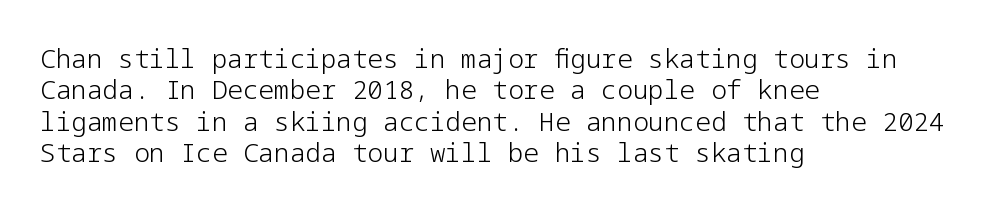
{"italic": "no", "bold": "no", "underline": "no", "align": "left", "line_spacing_ratio": 1.21, "letter_spacing": "normal", "letter_spacing_em": 0.0, "glyph_px": 26}
